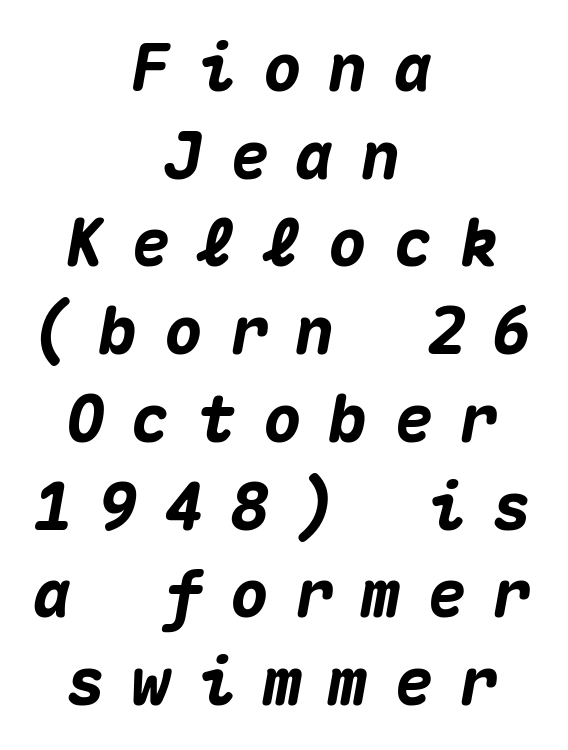
The whole block is typeset with a tilt. Beneath every word, the page is bare. The letterforms stand isolated, each surrounded by extra space. Do the characters align in a grid? Yes, the font is monospaced.
